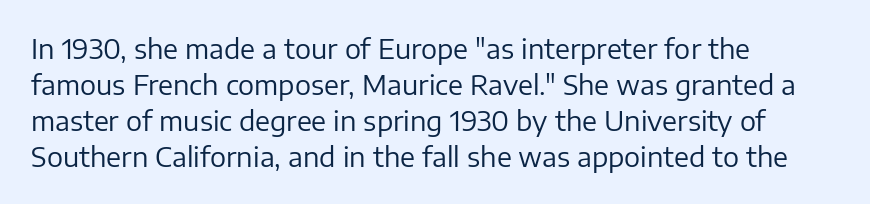
{"italic": "no", "bold": "no", "underline": "no", "align": "left", "line_spacing": "normal", "line_spacing_ratio": 1.33, "letter_spacing": "normal", "letter_spacing_em": 0.0, "glyph_px": 27}
